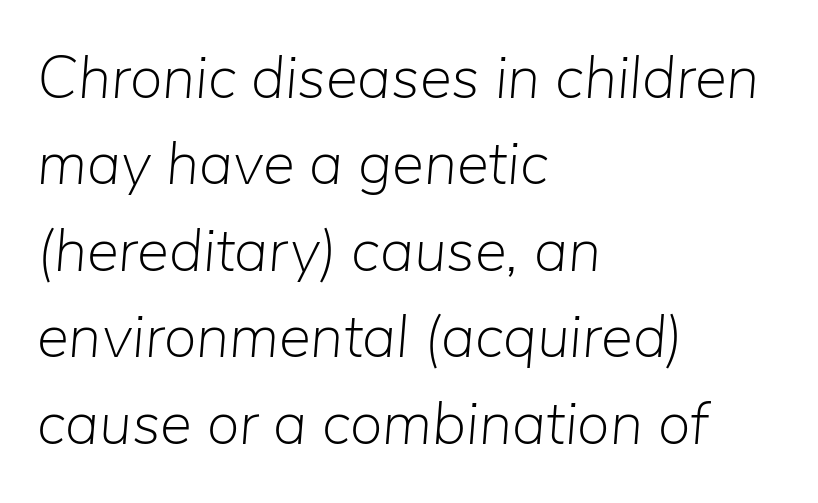
{"italic": "yes", "lean": "right", "slant_degrees": 5, "bold": "no", "weight": "light", "width": "normal", "stroke_contrast": "low", "x_height": "medium", "monospaced": "no", "underline": "no", "align": "left", "line_spacing": "normal", "line_spacing_ratio": 1.44, "letter_spacing": "normal", "letter_spacing_em": 0.0, "glyph_px": 60}
